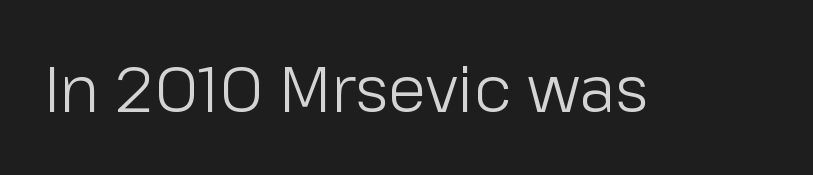
{"serif": "no", "italic": "no", "bold": "no", "weight": "light", "width": "normal", "stroke_contrast": "low", "x_height": "medium", "monospaced": "no", "underline": "no", "letter_spacing": "normal", "letter_spacing_em": 0.0, "glyph_px": 63}
